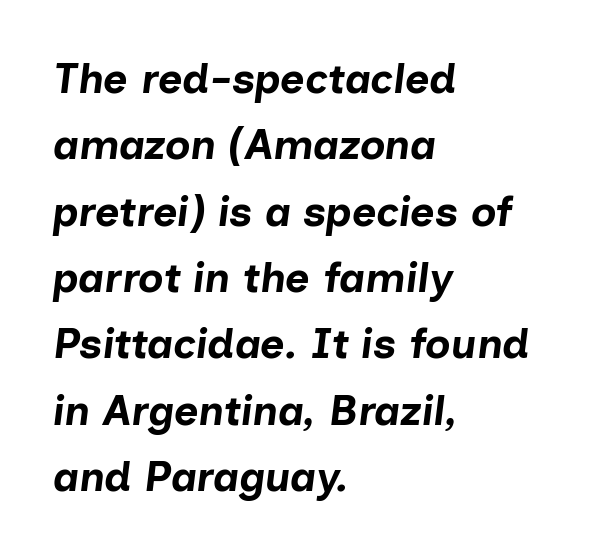
Underlining? Definitely not there. Students, note that the glyphs here touch the page at normal intervals. The passage shown is typed in a proportional face where columns would drift. Leading: standard. Casual observation: everything's shoved over to the left.
